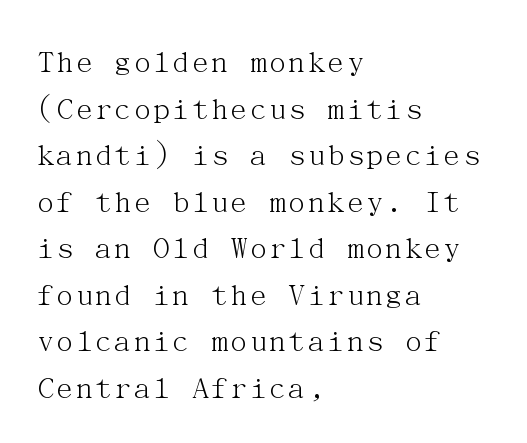
Caption: standard tracking, unaltered. It's the straight-up-and-down kind of type. The ragged edge is on the right, which tells us the setting is flush left. If you measured baseline to baseline, you'd find a middling distance. No heavy texture on the line: the type isn't bold. Each letter's strokes conclude with small projecting serifs.
